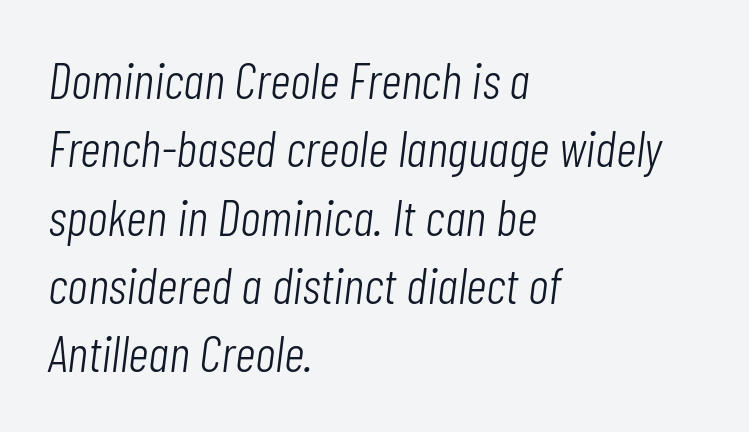
{"italic": "yes", "lean": "right", "slant_degrees": 7, "bold": "no", "weight": "light", "width": "condensed", "stroke_contrast": "low", "x_height": "medium", "monospaced": "no", "underline": "no", "align": "left", "line_spacing": "normal", "line_spacing_ratio": 1.34, "letter_spacing": "normal", "letter_spacing_em": 0.0, "glyph_px": 51}
